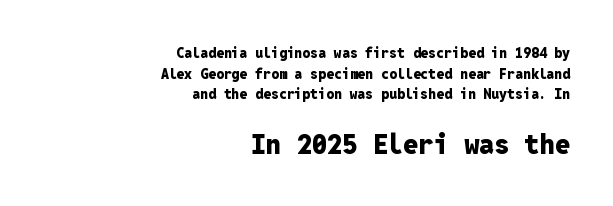
The image shows 27 px bold type, upright; set right-aligned, normal line spacing (1.47x), normal letter spacing, not underlined; the second (bottom) block is 1.93x larger.
